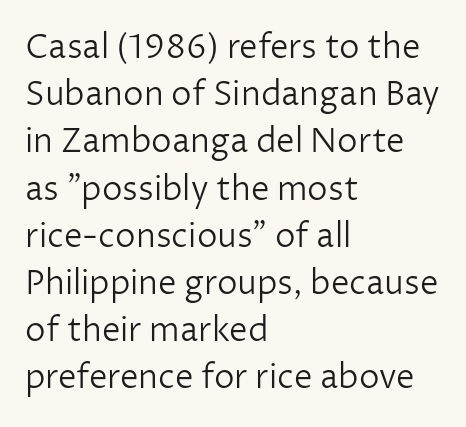
{"serif": "no", "italic": "no", "bold": "no", "weight": "light", "width": "normal", "stroke_contrast": "low", "x_height": "medium", "monospaced": "no", "underline": "no", "align": "left", "line_spacing": "normal", "line_spacing_ratio": 1.43, "letter_spacing": "normal", "letter_spacing_em": 0.0, "glyph_px": 33}
